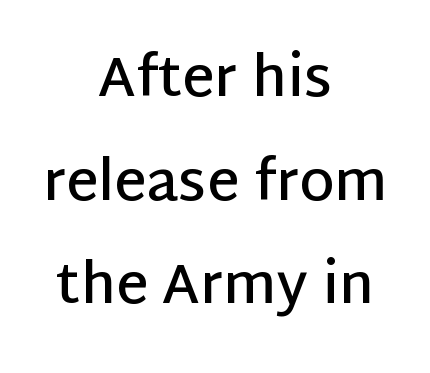
Semibold letterforms, between regular and bold. The passage shown is typeset with a sans-serif family. Upright lettering throughout. The lines in this sample share a center point and differ in where they start and stop.
